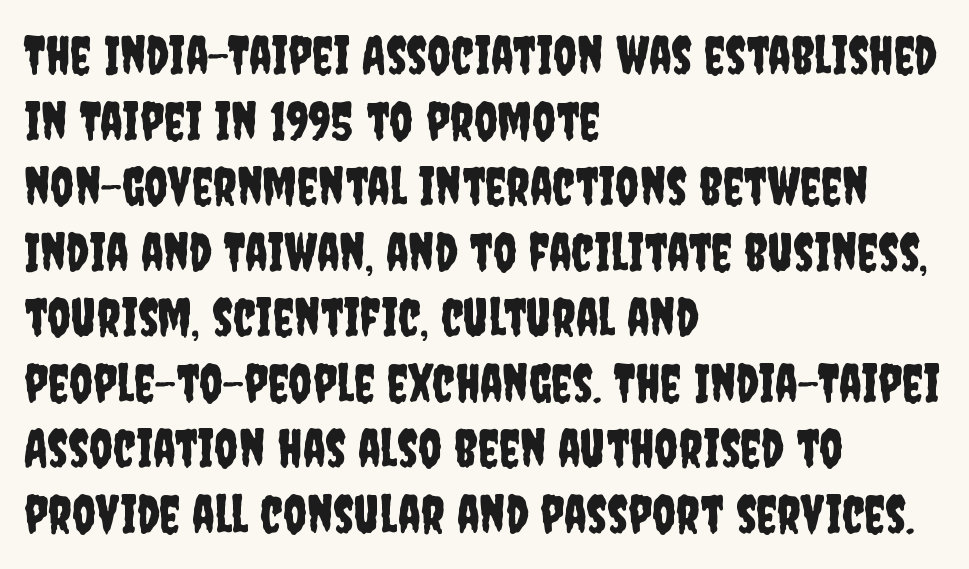
The image shows 52 px condensed sans-serif type, upright; set left-aligned, normal line spacing (1.26x), normal letter spacing, not underlined; low stroke contrast and a large x-height.
